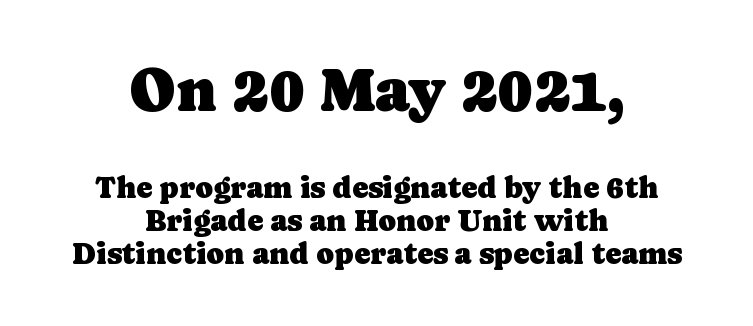
Q: Is the text italic (slanted)? A: No, it is upright.
Q: Is the typeface a serif or a sans-serif typeface? A: Serif.
Q: Is the text underlined? A: No.
Q: How is the paragraph aligned? A: Centered.
Q: Is the spacing between letters normal or unusually wide? A: Normal.
Q: Is the spacing between lines tight, normal or loose? A: Tight.
Q: Which block of text is set in a larger size, the first (top) or the second (bottom)? A: The first (top) one.
Q: Width (condensed, normal, or wide)? A: Normal.
Q: Stroke contrast? A: Low.
Q: x-height? A: Medium.
Q: Monospaced? A: No.
